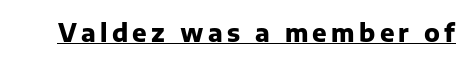
The string is rendered with underlining switched on. The face used here has the dense, thick strokes of a bold. This is roman type, the default non-slanted kind.
